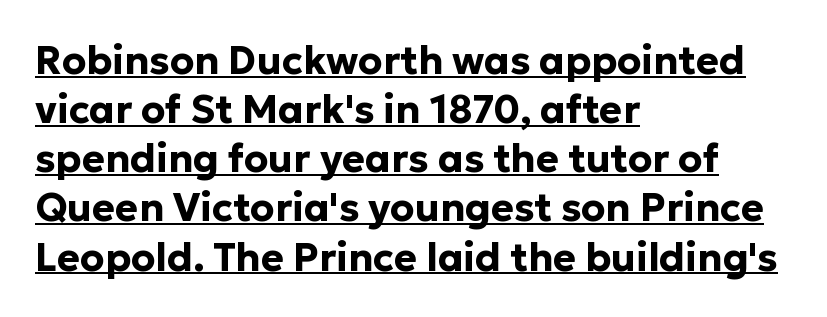
The image shows 39 px bold sans-serif type, upright; set left-aligned, normal line spacing (1.26x), normal letter spacing, underlined; low stroke contrast and a medium x-height.
